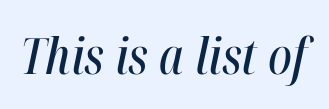
{"italic": "yes", "lean": "right", "slant_degrees": 12, "width": "condensed", "stroke_contrast": "high", "x_height": "medium", "monospaced": "no", "underline": "no", "letter_spacing": "normal", "letter_spacing_em": 0.0, "glyph_px": 50}
